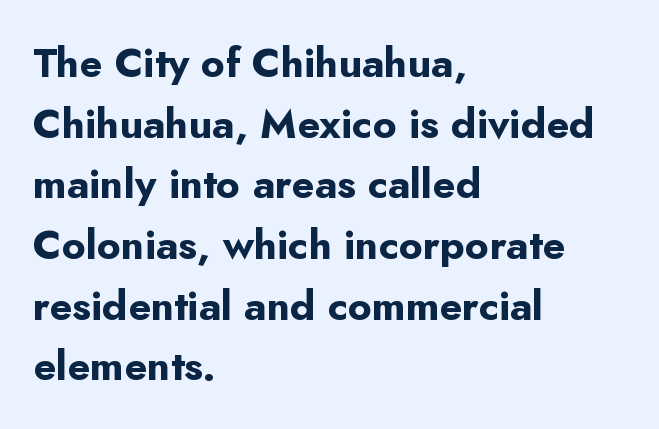
{"serif": "no", "italic": "no", "bold": "yes", "weight": "bold", "width": "normal", "stroke_contrast": "low", "x_height": "small", "monospaced": "no", "underline": "no", "align": "left", "line_spacing": "normal", "line_spacing_ratio": 1.48, "letter_spacing": "normal", "letter_spacing_em": 0.0, "glyph_px": 41}
